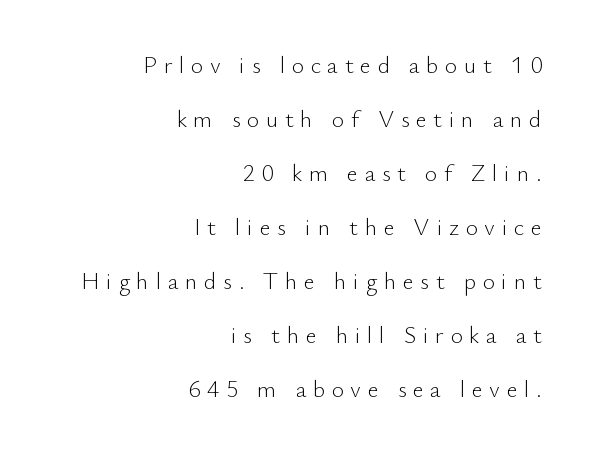
{"italic": "no", "bold": "no", "underline": "no", "align": "right", "line_spacing": "loose", "line_spacing_ratio": 2.25, "letter_spacing": "wide", "letter_spacing_em": 0.27, "glyph_px": 24}
